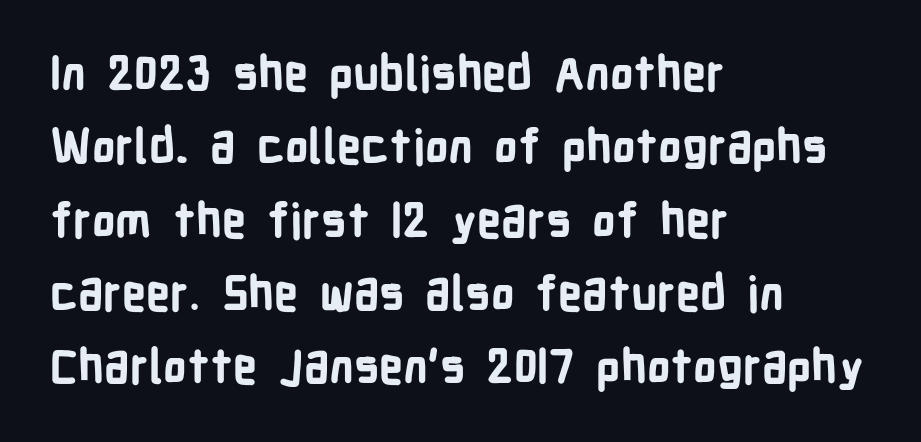
The compositor pushed each line to the left boundary. Observe the ordinary spacing: letters are neighbours, not strangers. Here the designer chose a conventional face with non-uniform glyph widths. Anything drawn beneath the words? Only blank space. Unlike a traditional serif, this face leaves its strokes unadorned. You can tell it's not italic because the verticals are truly vertical.
